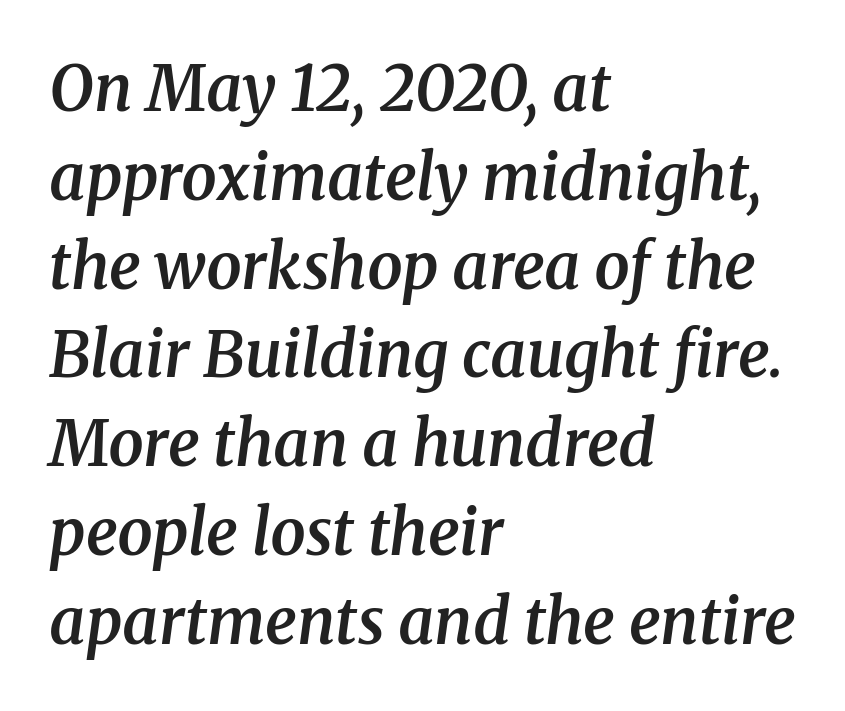
The image shows 63 px semibold serif type, italic (leaning right); set left-aligned, normal line spacing (1.41x), normal letter spacing, not underlined; medium stroke contrast and a medium x-height.
